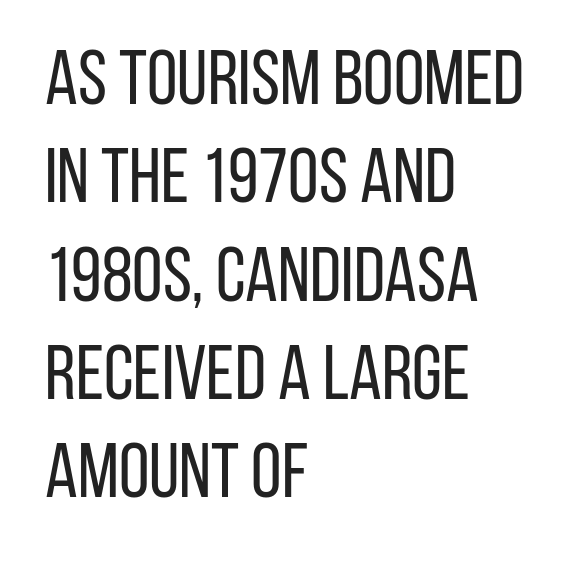
Q: Is the text bold? A: No.
Q: Is the text italic (slanted)? A: No, it is upright.
Q: Is the typeface a serif or a sans-serif typeface? A: Sans-serif.
Q: Is the text underlined? A: No.
Q: How is the paragraph aligned? A: Left-aligned.
Q: Is the spacing between letters normal or unusually wide? A: Normal.
Q: Is the spacing between lines tight, normal or loose? A: Normal.
Q: Width (condensed, normal, or wide)? A: Condensed.
Q: Stroke contrast? A: Low.
Q: x-height? A: Large.
Q: Monospaced? A: No.
